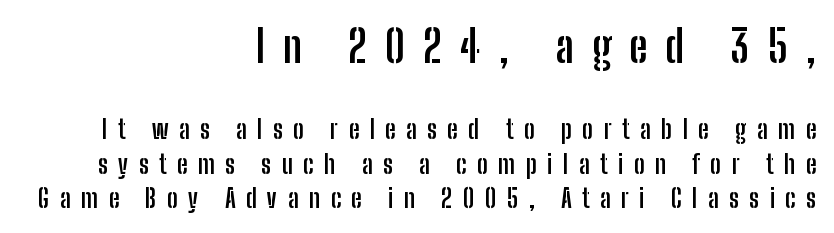
The image shows 45 px semibold, condensed sans-serif type, upright; set right-aligned, normal line spacing (1.32x), unusually wide letter spacing (+0.4 em), not underlined; the first (top) block is 1.73x larger; low stroke contrast and a medium x-height.
